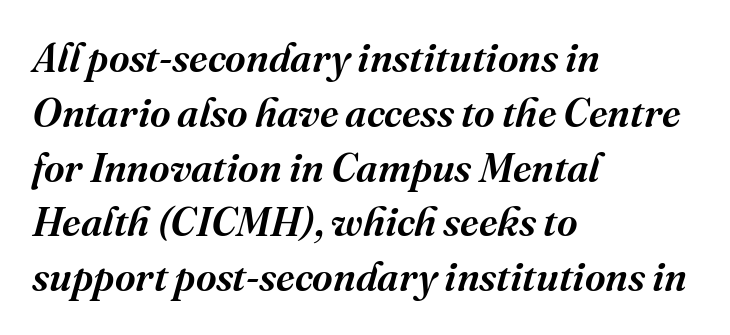
An italicized treatment has been applied to the whole sample. Serif or sans? Serif — the stroke terminals have little feet. These lines stack with their left ends in a neat column. Only glyphs here, with clear space below each row. Tracking here is standard; glyphs follow each other at the usual distance. These lines are rendered in a variable-pitch font.
